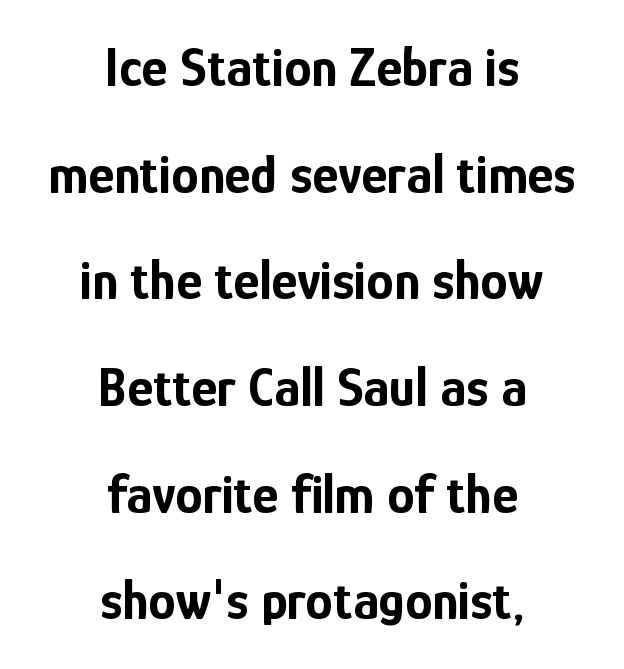
The image shows 55 px bold, condensed sans-serif type, upright; set centered, loose line spacing (1.94x), normal letter spacing, not underlined; low stroke contrast and a medium x-height.
